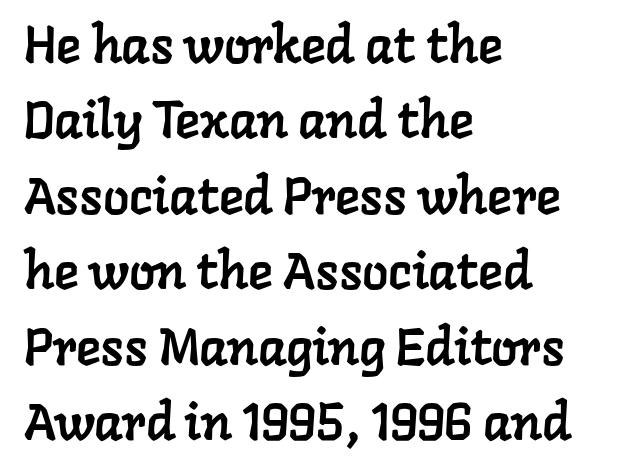
These lines stack with their left ends in a neat column. A typesetter would call this proportional, since set widths differ per character. The foot of each line stays bare and open. Letter spacing: default.
